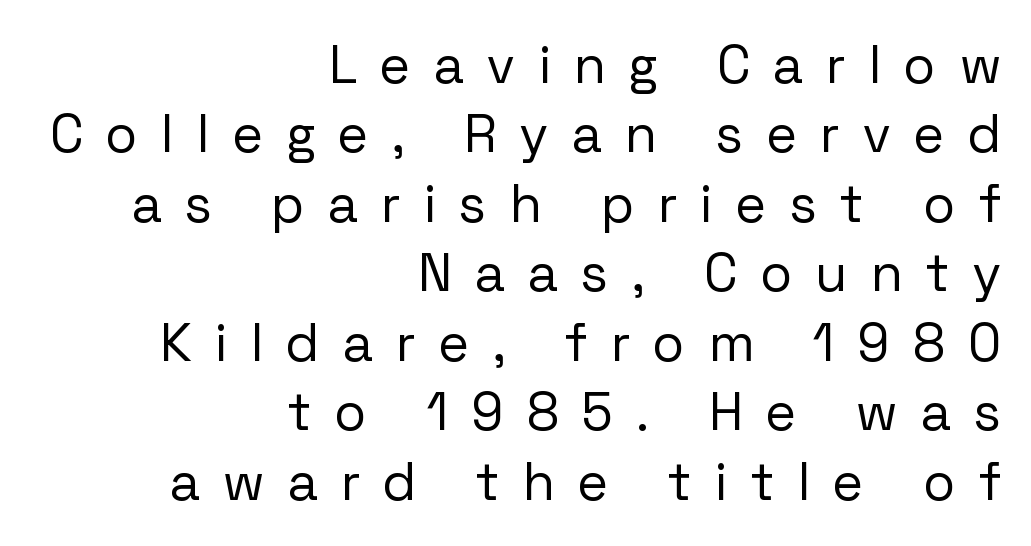
{"serif": "no", "italic": "no", "bold": "no", "weight": "regular", "width": "normal", "stroke_contrast": "low", "x_height": "medium", "monospaced": "no", "underline": "no", "align": "right", "line_spacing": "normal", "line_spacing_ratio": 1.31, "letter_spacing": "wide", "letter_spacing_em": 0.45, "glyph_px": 53}
